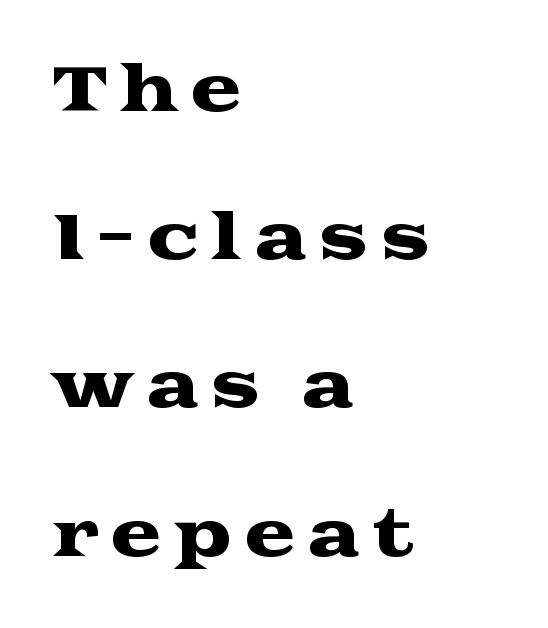
Q: Is the text italic (slanted)? A: No, it is upright.
Q: Is the typeface a serif or a sans-serif typeface? A: Serif.
Q: Is the text underlined? A: No.
Q: How is the paragraph aligned? A: Left-aligned.
Q: Is the spacing between lines tight, normal or loose? A: Loose.
Q: Width (condensed, normal, or wide)? A: Wide.
Q: Stroke contrast? A: Medium.
Q: x-height? A: Medium.
Q: Monospaced? A: No.
